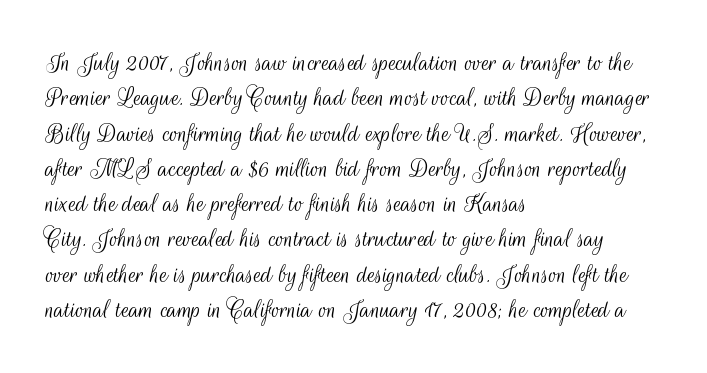
{"serif": "no", "bold": "no", "weight": "light", "width": "condensed", "stroke_contrast": "medium", "x_height": "small", "monospaced": "no", "underline": "no", "align": "left", "line_spacing": "normal", "line_spacing_ratio": 1.26, "letter_spacing": "normal", "letter_spacing_em": 0.0, "glyph_px": 28}
